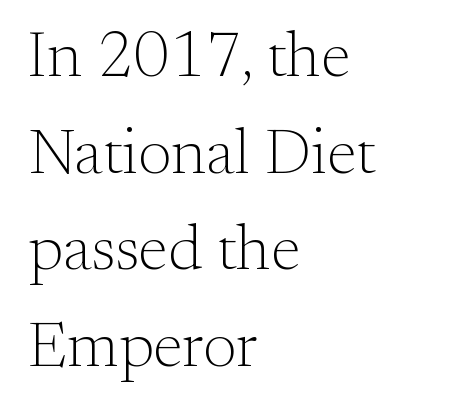
Q: Is the text bold? A: No.
Q: Is the text italic (slanted)? A: No, it is upright.
Q: Is the typeface a serif or a sans-serif typeface? A: Serif.
Q: Is the text underlined? A: No.
Q: How is the paragraph aligned? A: Left-aligned.
Q: Is the spacing between letters normal or unusually wide? A: Normal.
Q: Is the spacing between lines tight, normal or loose? A: Normal.
Q: Width (condensed, normal, or wide)? A: Normal.
Q: Stroke contrast? A: Medium.
Q: x-height? A: Small.
Q: Monospaced? A: No.
